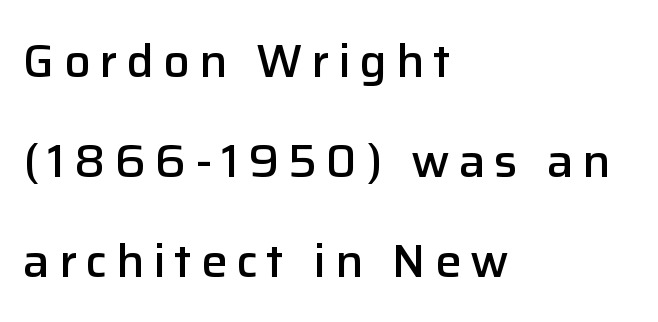
Does the weight exceed regular? Yes, but only to semibold. The rendering uses natural spacing where letterforms have individual widths. Plain, unruled lines of type. This is sans-serif lettering, the kind often seen on screens and signage.
